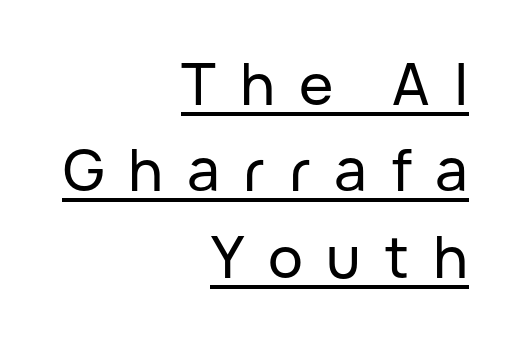
The image shows 58 px sans-serif type, upright; set right-aligned, normal line spacing (1.49x), unusually wide letter spacing (+0.41 em), underlined; low stroke contrast and a medium x-height.
